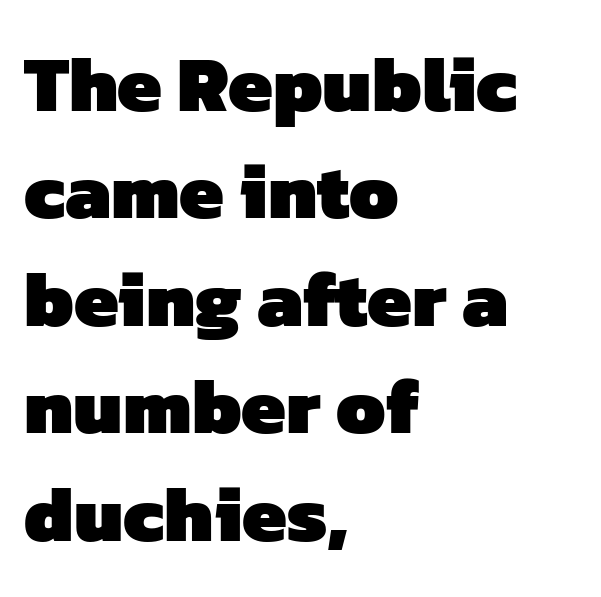
Note: no serifs on the glyphs. Plain, unruled lines of type. Notice how the passage keeps a crisp vertical edge on the left only. Stroke thickness is high; the sample reads as a true bold.
